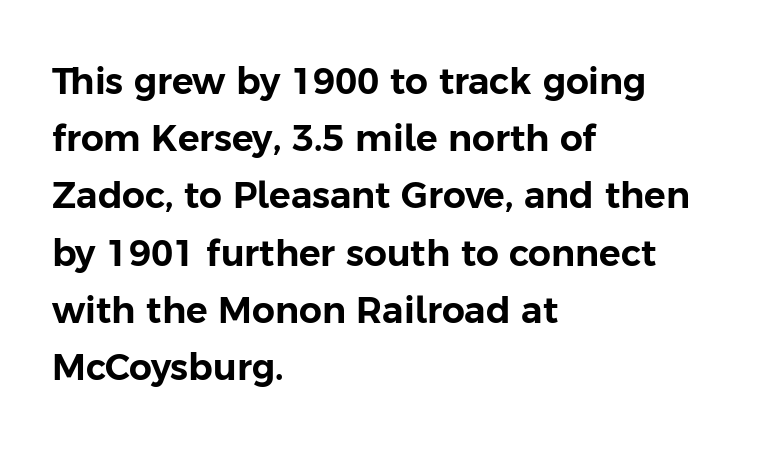
Q: Is the text italic (slanted)? A: No, it is upright.
Q: Is the typeface a serif or a sans-serif typeface? A: Sans-serif.
Q: Is the text underlined? A: No.
Q: How is the paragraph aligned? A: Left-aligned.
Q: Is the spacing between letters normal or unusually wide? A: Normal.
Q: Is the spacing between lines tight, normal or loose? A: Normal.
Q: Width (condensed, normal, or wide)? A: Normal.
Q: Stroke contrast? A: Low.
Q: x-height? A: Medium.
Q: Monospaced? A: No.
